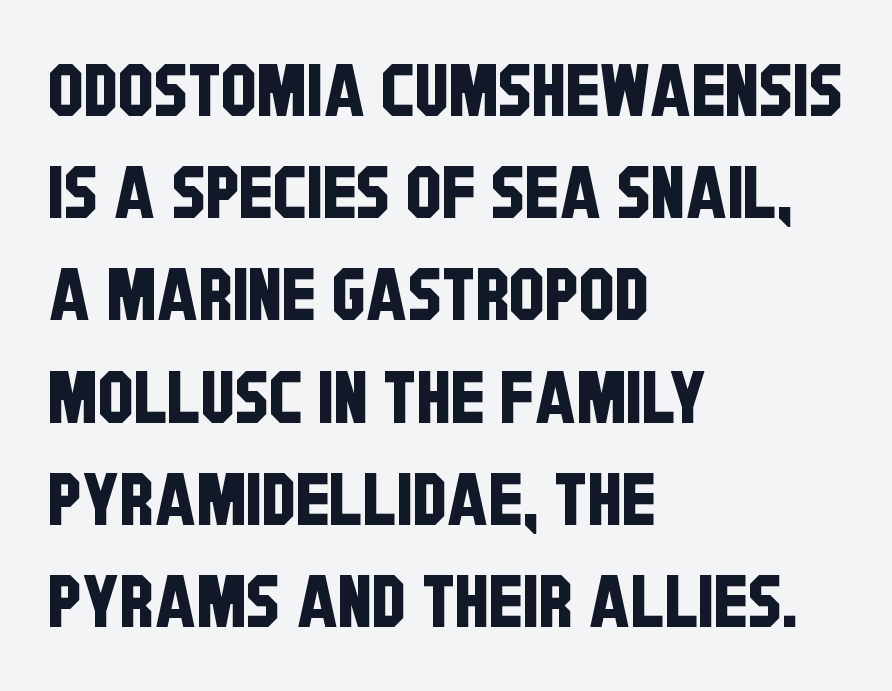
The image shows 72 px condensed sans-serif type; set left-aligned, normal line spacing (1.42x), normal letter spacing, not underlined; low stroke contrast and a large x-height.
